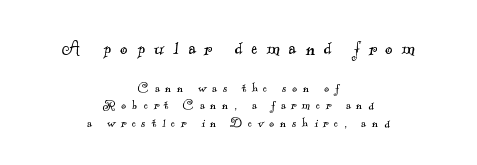
Q: Is the text bold? A: No.
Q: Is the text underlined? A: No.
Q: How is the paragraph aligned? A: Centered.
Q: Is the spacing between letters normal or unusually wide? A: Unusually wide.
Q: Which block of text is set in a larger size, the first (top) or the second (bottom)? A: The first (top) one.
